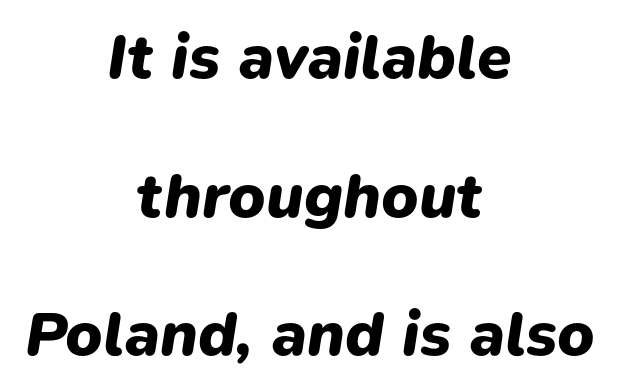
{"italic": "yes", "lean": "right", "slant_degrees": 9, "bold": "yes", "weight": "heavy", "width": "normal", "stroke_contrast": "low", "x_height": "medium", "monospaced": "no", "underline": "no", "align": "center", "line_spacing": "loose", "line_spacing_ratio": 2.2, "letter_spacing": "normal", "letter_spacing_em": 0.0, "glyph_px": 63}
